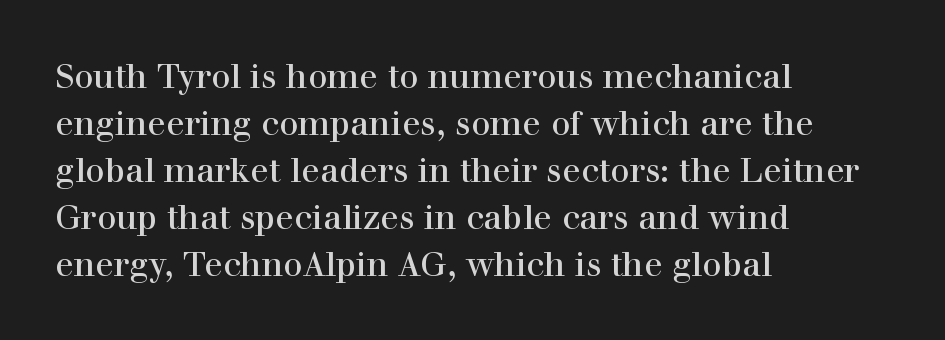
{"serif": "yes", "italic": "no", "width": "normal", "x_height": "medium", "monospaced": "no", "underline": "no", "align": "left", "line_spacing": "normal", "line_spacing_ratio": 1.38, "letter_spacing": "normal", "letter_spacing_em": 0.0, "glyph_px": 34}
